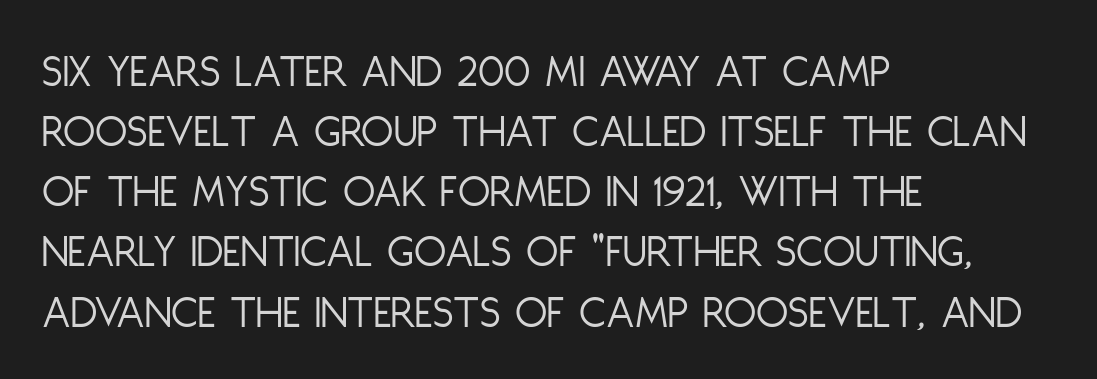
{"serif": "no", "italic": "no", "bold": "no", "weight": "light", "width": "condensed", "stroke_contrast": "low", "x_height": "large", "monospaced": "no", "underline": "no", "align": "left", "line_spacing": "normal", "line_spacing_ratio": 1.28, "letter_spacing": "normal", "letter_spacing_em": 0.0, "glyph_px": 47}
